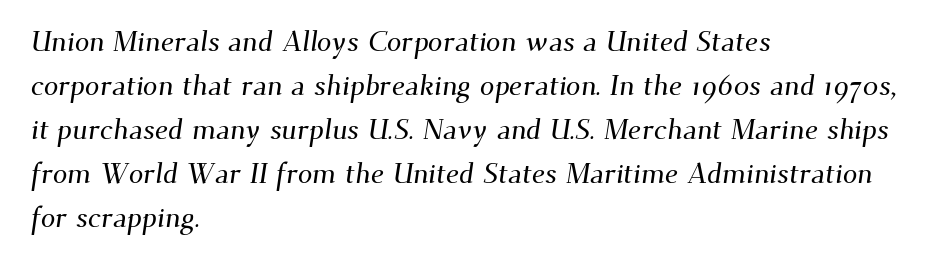
Q: Is the typeface a serif or a sans-serif typeface? A: Serif.
Q: Is the text underlined? A: No.
Q: How is the paragraph aligned? A: Left-aligned.
Q: Is the spacing between letters normal or unusually wide? A: Normal.
Q: Is the spacing between lines tight, normal or loose? A: Normal.
Q: Width (condensed, normal, or wide)? A: Normal.
Q: Stroke contrast? A: Medium.
Q: x-height? A: Small.
Q: Monospaced? A: No.
